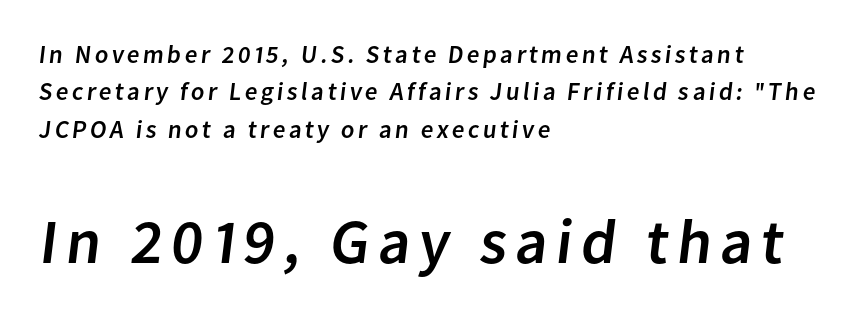
{"serif": "no", "width": "normal", "stroke_contrast": "low", "x_height": "medium", "monospaced": "no", "underline": "no", "align": "left", "line_spacing": "normal", "line_spacing_ratio": 1.5, "larger_block": "second", "size_ratio": 2.52, "glyph_px": 63}
